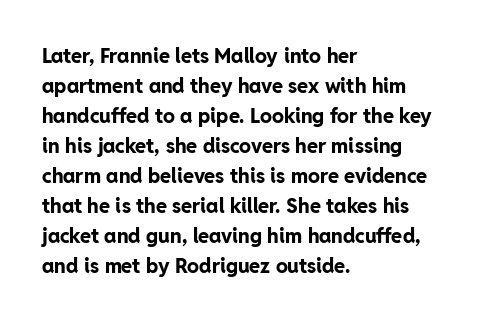
Q: Is the text bold? A: Yes.
Q: Is the text italic (slanted)? A: No, it is upright.
Q: Is the text underlined? A: No.
Q: How is the paragraph aligned? A: Left-aligned.
Q: Is the spacing between letters normal or unusually wide? A: Normal.
Q: Is the spacing between lines tight, normal or loose? A: Normal.
